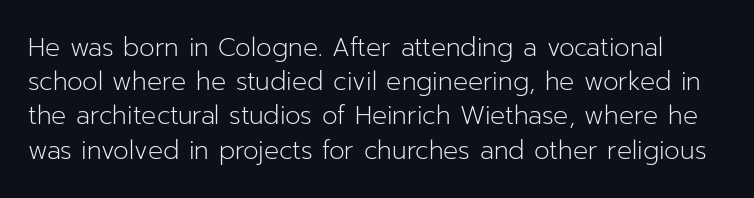
Q: Is the text bold? A: No.
Q: Is the text italic (slanted)? A: No, it is upright.
Q: Is the text underlined? A: No.
Q: Is the spacing between letters normal or unusually wide? A: Normal.
Q: Is the spacing between lines tight, normal or loose? A: Normal.
